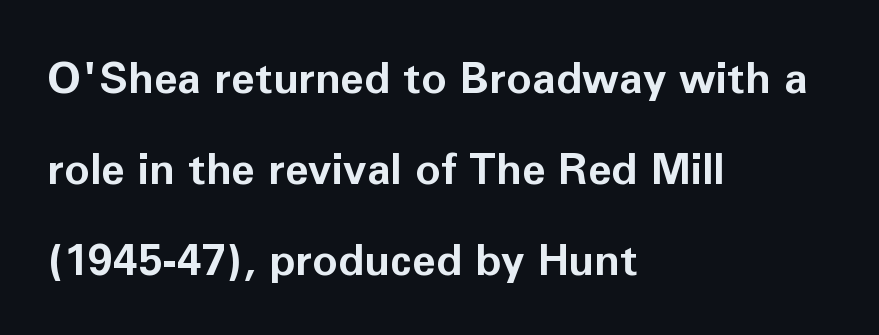
The image shows 43 px bold sans-serif type, upright; set left-aligned, loose line spacing (2.12x), normal letter spacing, not underlined; low stroke contrast and a medium x-height.
